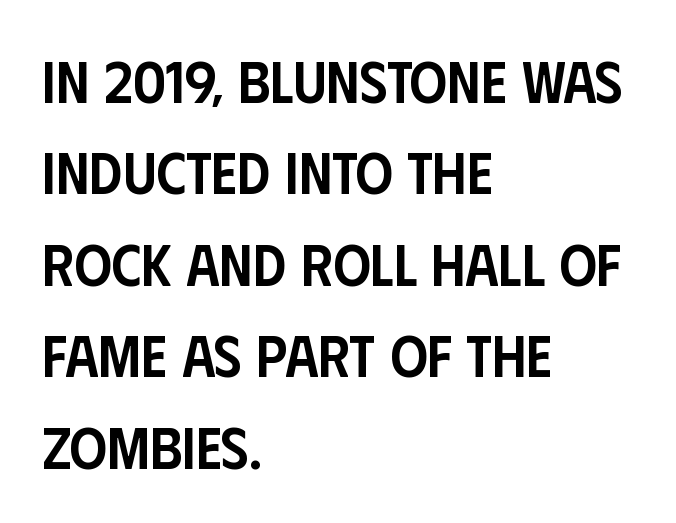
The rendering uses natural spacing where letterforms have individual widths. I'd describe the lettering as semibold — firm but not a full bold. Inter-character spacing is left at the font's built-in metrics. The compositor pushed each line to the left boundary.
